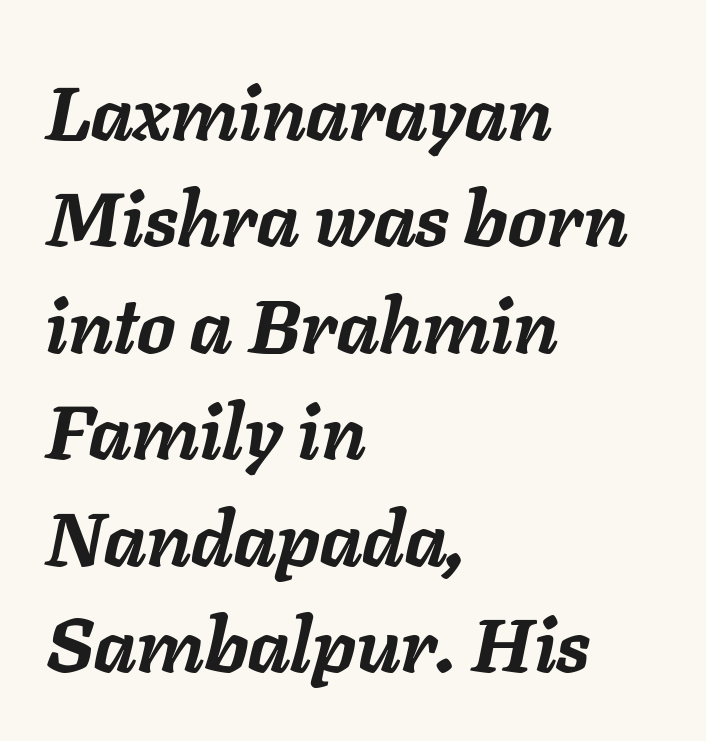
Slanted lettering throughout. If you drew a ruler down the left edge, every line would touch it. What's the leading like? Ordinary, nothing unusual. Its strokes are broad and dark, the hallmark of bold type. Do the characters align in a grid? No, the font is proportional.
